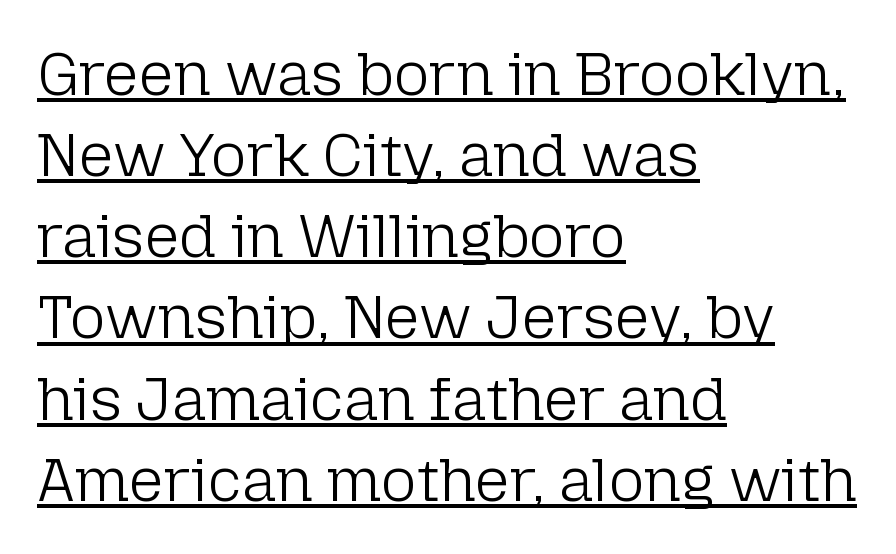
Q: Is the text bold? A: No.
Q: Is the text italic (slanted)? A: No, it is upright.
Q: Is the typeface a serif or a sans-serif typeface? A: Sans-serif.
Q: Is the text underlined? A: Yes.
Q: How is the paragraph aligned? A: Left-aligned.
Q: Is the spacing between letters normal or unusually wide? A: Normal.
Q: Is the spacing between lines tight, normal or loose? A: Normal.
Q: Width (condensed, normal, or wide)? A: Normal.
Q: Stroke contrast? A: Low.
Q: x-height? A: Medium.
Q: Monospaced? A: No.
